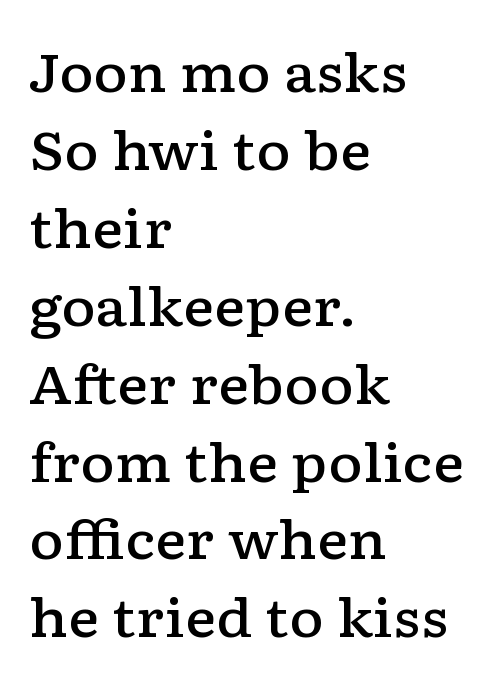
Q: Is the text bold? A: Semi-bold.
Q: Is the text italic (slanted)? A: No, it is upright.
Q: Is the typeface a serif or a sans-serif typeface? A: Serif.
Q: Is the text underlined? A: No.
Q: How is the paragraph aligned? A: Left-aligned.
Q: Is the spacing between letters normal or unusually wide? A: Normal.
Q: Is the spacing between lines tight, normal or loose? A: Normal.
Q: Width (condensed, normal, or wide)? A: Wide.
Q: Stroke contrast? A: Low.
Q: x-height? A: Medium.
Q: Monospaced? A: No.
